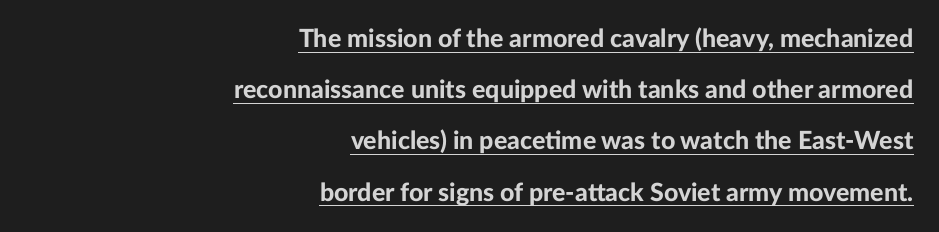
{"italic": "no", "bold": "yes", "underline": "yes", "align": "right", "line_spacing": "loose", "line_spacing_ratio": 2.05, "letter_spacing": "normal", "letter_spacing_em": 0.0, "glyph_px": 25}
